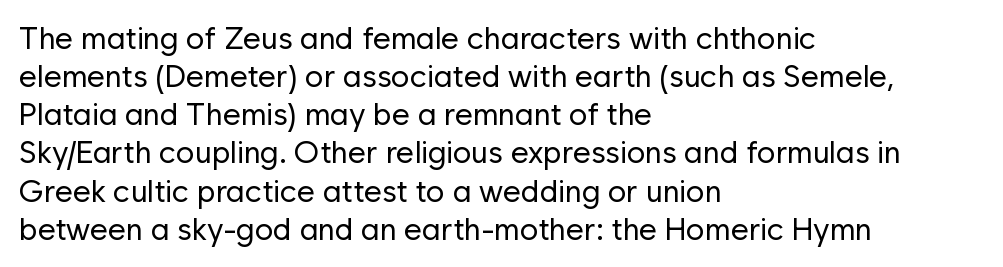
{"serif": "no", "italic": "no", "bold": "no", "weight": "regular", "width": "normal", "stroke_contrast": "low", "x_height": "medium", "monospaced": "no", "underline": "no", "align": "left", "line_spacing_ratio": 1.23, "letter_spacing": "normal", "letter_spacing_em": 0.0, "glyph_px": 31}
